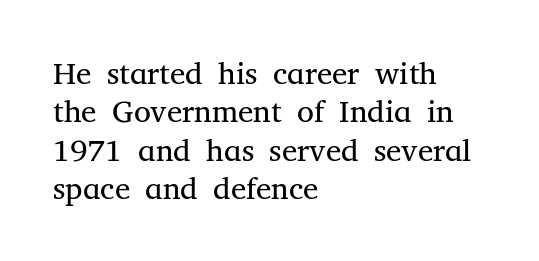
The strip under each line holds only bare page. Spacing between characters is what you'd get straight out of the box. A serif font was chosen for this passage. The rendering uses natural spacing where letterforms have individual widths. Typeset ragged right — the left edge is the straight one. The type sits square on the baseline with zero lean.
